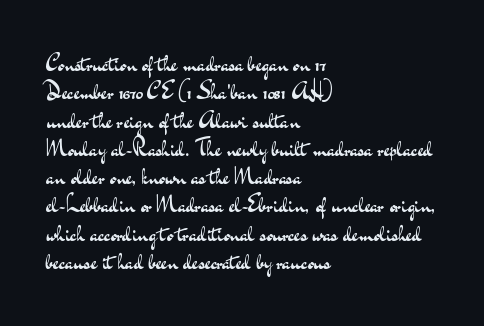
{"bold": "no", "underline": "no", "align": "left", "line_spacing_ratio": 1.23, "letter_spacing": "normal", "letter_spacing_em": 0.0, "glyph_px": 23}
